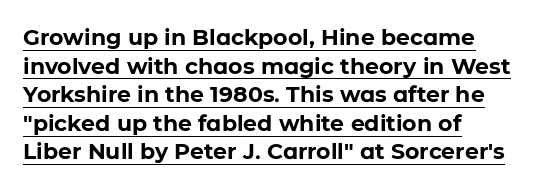
{"italic": "no", "bold": "yes", "underline": "yes", "align": "left", "line_spacing": "normal", "line_spacing_ratio": 1.3, "letter_spacing": "normal", "letter_spacing_em": 0.0, "glyph_px": 22}
